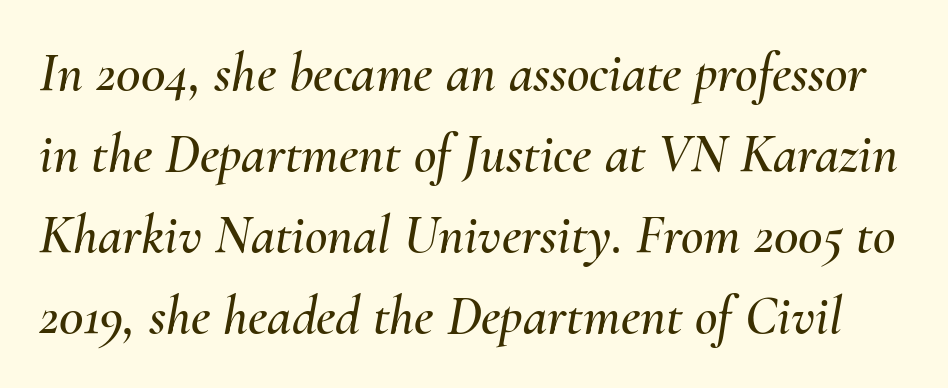
{"italic": "yes", "lean": "right", "slant_degrees": 10, "width": "normal", "stroke_contrast": "medium", "x_height": "small", "monospaced": "no", "underline": "no", "line_spacing": "normal", "line_spacing_ratio": 1.47, "letter_spacing": "normal", "letter_spacing_em": 0.0, "glyph_px": 55}
